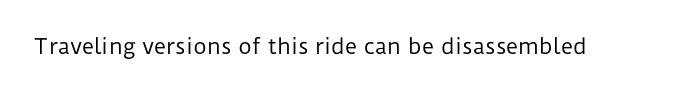
The image shows 21 px text type, upright; set normal letter spacing, not underlined.
